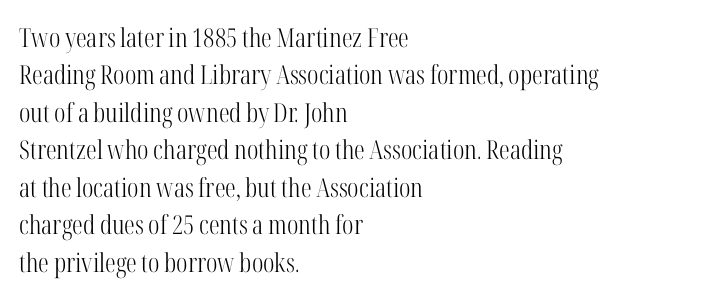
The image shows 26 px text type, upright; set left-aligned, normal line spacing (1.44x), normal letter spacing, not underlined.
